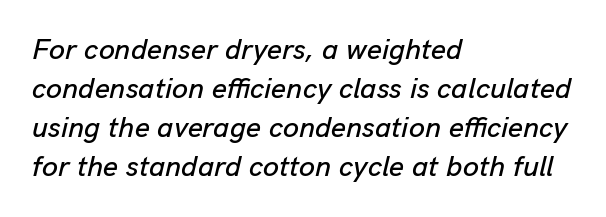
{"italic": "yes", "lean": "right", "slant_degrees": 13, "width": "normal", "stroke_contrast": "low", "x_height": "medium", "monospaced": "no", "underline": "no", "align": "left", "line_spacing": "normal", "line_spacing_ratio": 1.34, "letter_spacing": "normal", "letter_spacing_em": 0.0, "glyph_px": 29}
